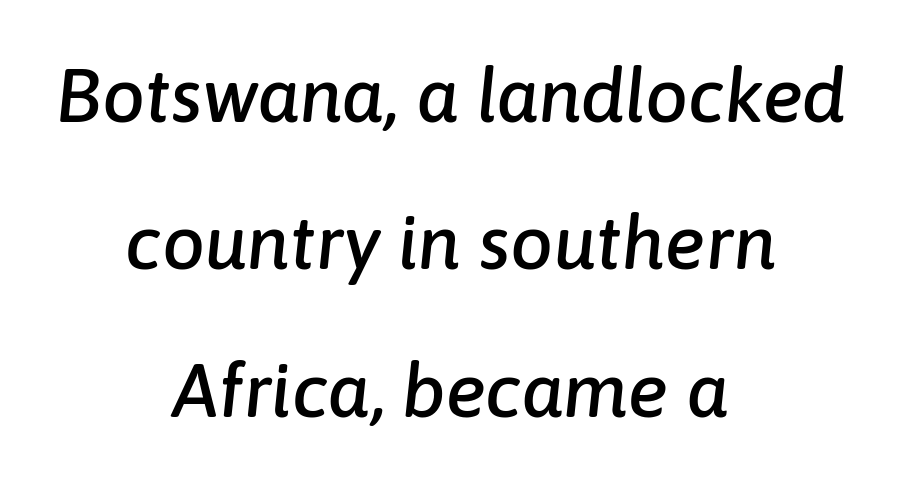
Q: Is the text italic (slanted)? A: Yes, it leans right by about 6 degrees.
Q: Is the text underlined? A: No.
Q: How is the paragraph aligned? A: Centered.
Q: Is the spacing between letters normal or unusually wide? A: Normal.
Q: Is the spacing between lines tight, normal or loose? A: Loose.
Q: Width (condensed, normal, or wide)? A: Normal.
Q: Stroke contrast? A: Low.
Q: x-height? A: Medium.
Q: Monospaced? A: No.
